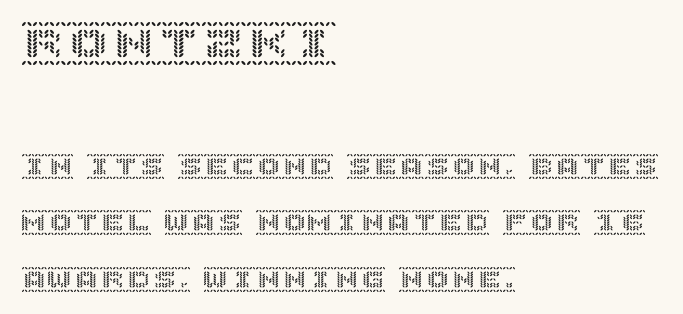
The image shows 45 px text type, upright; set left-aligned, loose line spacing (2.16x), normal letter spacing, not underlined; the first (top) block is 1.73x larger; a large x-height.
